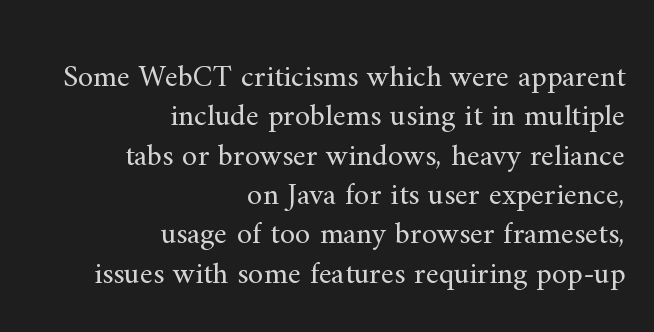
The image shows 31 px regular-weight serif type, upright; set right-aligned, normal line spacing (1.27x), normal letter spacing, not underlined; medium stroke contrast and a small x-height.
